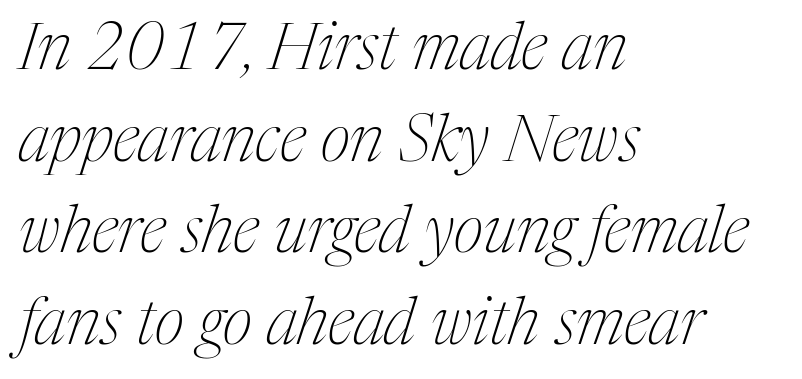
{"serif": "yes", "italic": "yes", "lean": "right", "slant_degrees": 17, "bold": "no", "weight": "thin", "width": "condensed", "stroke_contrast": "medium", "x_height": "medium", "monospaced": "no", "underline": "no", "align": "left", "line_spacing": "normal", "line_spacing_ratio": 1.41, "letter_spacing": "normal", "letter_spacing_em": 0.0, "glyph_px": 65}
